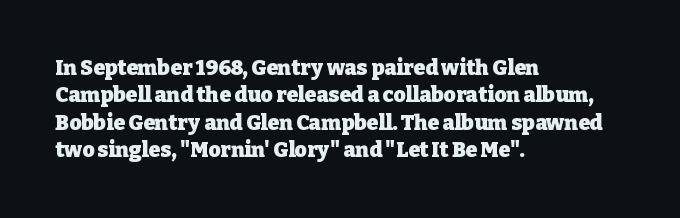
The image shows 21 px bold type, upright; set left-aligned, normal line spacing (1.3x), normal letter spacing, not underlined.
